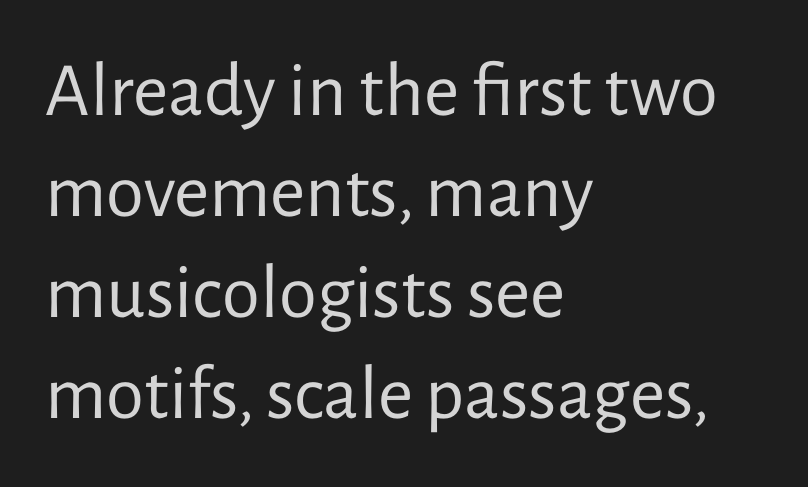
The image shows 77 px regular-weight sans-serif type, upright; set left-aligned, normal line spacing (1.31x), normal letter spacing, not underlined; low stroke contrast and a medium x-height.
